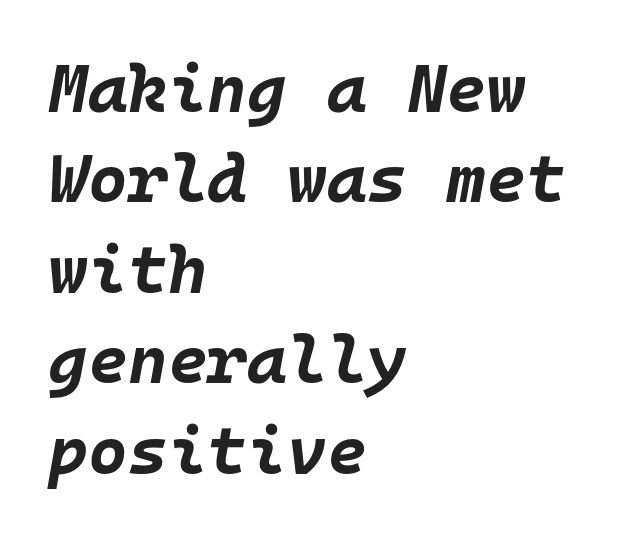
Reading down the column, the eye jumps a familiar distance to each next line. Would a proofreader flag this as italicized? Yes. The face used here is monospaced, like something from a code editor. Caption: multi-line text, flush left, ragged right. The font is running at its bold setting. Tracking value appears to be zero — textbook default spacing.
